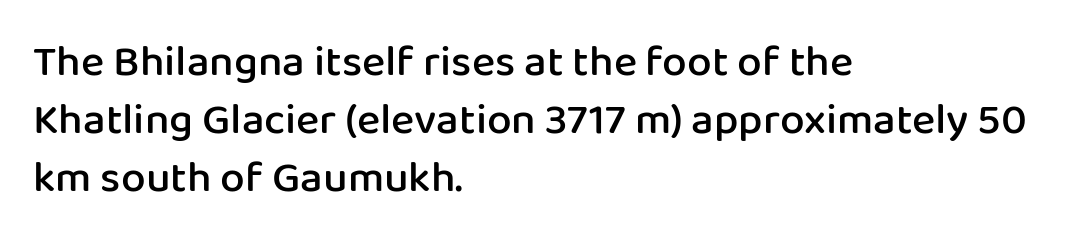
Students, observe: this is what conventionally led text looks like. The typesetter chose a ragged-right arrangement here. Check under the words: just untouched page. Examine the stroke ends and you'll find no serifs. The lettering stays uniformly vertical, giving the passage a roman look.
